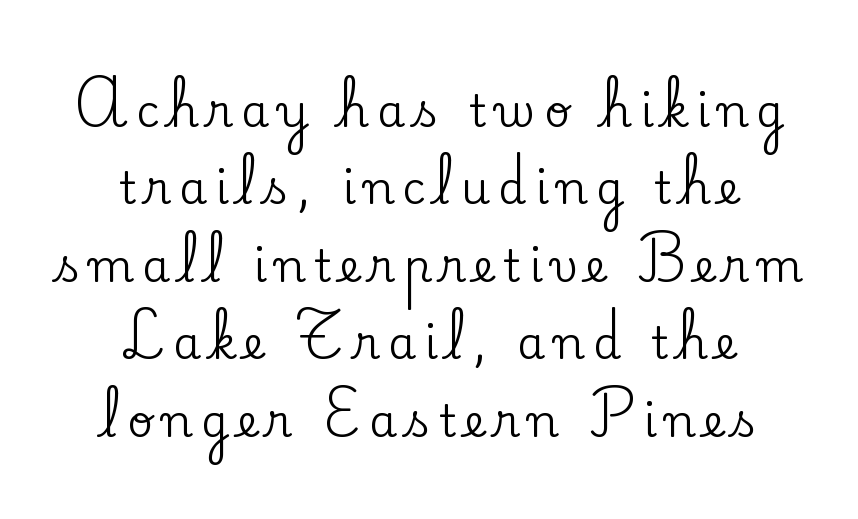
Posture: upright roman. Think of a printed novel: that variable character pitch is what you see here. The passage shown is not underscored anywhere. A student would call this center alignment; a typographer would say set centered. The letters carry serifs — small finishing strokes at the ends of their stems.
